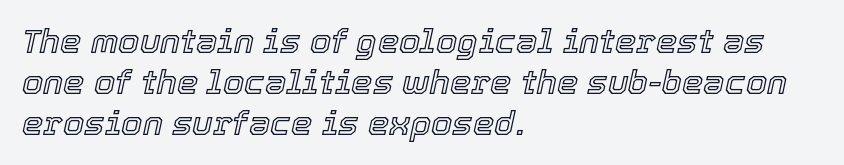
Q: Is the text italic (slanted)? A: Yes, it leans right by about 12 degrees.
Q: Is the text underlined? A: No.
Q: How is the paragraph aligned? A: Left-aligned.
Q: Is the spacing between letters normal or unusually wide? A: Normal.
Q: Width (condensed, normal, or wide)? A: Normal.
Q: x-height? A: Medium.
Q: Monospaced? A: No.
